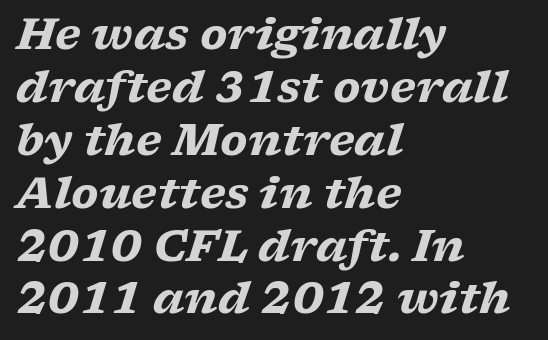
Q: Is the text bold? A: Yes.
Q: Is the text italic (slanted)? A: Yes, it leans right by about 17 degrees.
Q: Is the typeface a serif or a sans-serif typeface? A: Serif.
Q: Is the text underlined? A: No.
Q: How is the paragraph aligned? A: Left-aligned.
Q: Is the spacing between letters normal or unusually wide? A: Normal.
Q: Width (condensed, normal, or wide)? A: Wide.
Q: Stroke contrast? A: Low.
Q: x-height? A: Medium.
Q: Monospaced? A: No.
